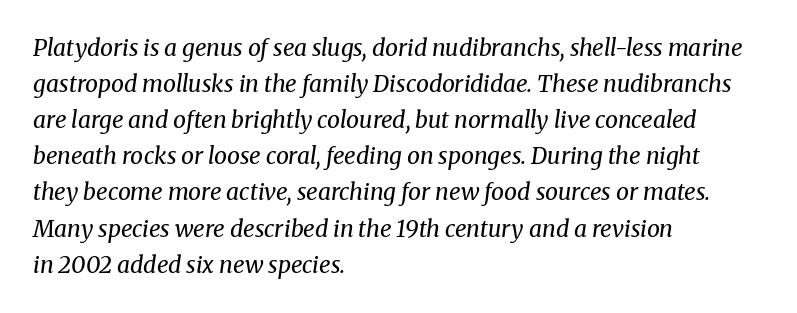
{"italic": "yes", "lean": "right", "slant_degrees": 8, "bold": "no", "underline": "no", "align": "left", "line_spacing": "normal", "line_spacing_ratio": 1.57, "letter_spacing": "normal", "letter_spacing_em": 0.0, "glyph_px": 23}
